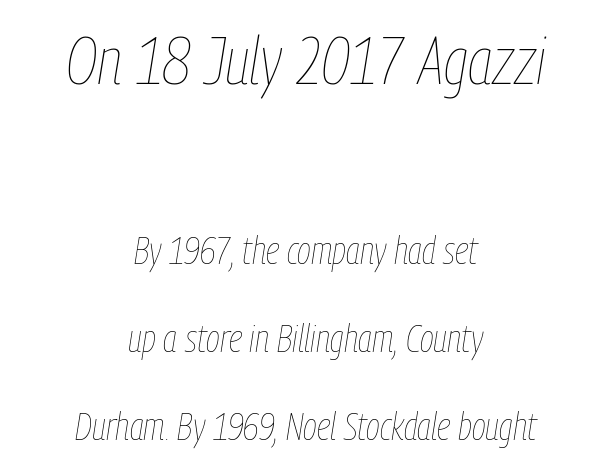
Q: Is the text bold? A: No.
Q: Is the text italic (slanted)? A: Yes, it leans right by about 9 degrees.
Q: Is the text underlined? A: No.
Q: How is the paragraph aligned? A: Centered.
Q: Is the spacing between letters normal or unusually wide? A: Normal.
Q: Is the spacing between lines tight, normal or loose? A: Loose.
Q: Which block of text is set in a larger size, the first (top) or the second (bottom)? A: The first (top) one.
Q: Width (condensed, normal, or wide)? A: Condensed.
Q: Stroke contrast? A: Low.
Q: x-height? A: Medium.
Q: Monospaced? A: No.
